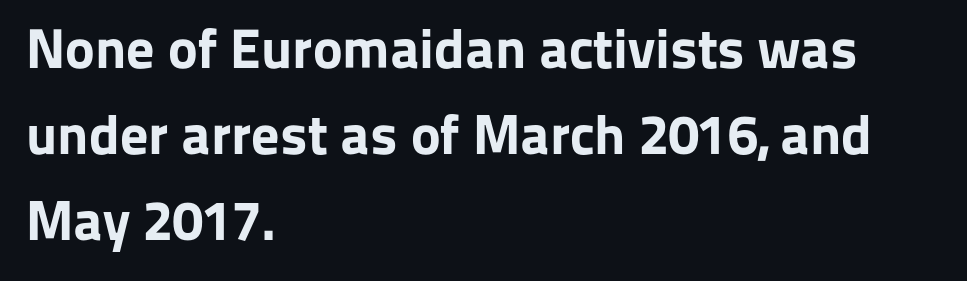
Q: Is the text bold? A: Yes.
Q: Is the text italic (slanted)? A: No, it is upright.
Q: Is the typeface a serif or a sans-serif typeface? A: Sans-serif.
Q: Is the text underlined? A: No.
Q: How is the paragraph aligned? A: Left-aligned.
Q: Is the spacing between letters normal or unusually wide? A: Normal.
Q: Is the spacing between lines tight, normal or loose? A: Normal.
Q: Width (condensed, normal, or wide)? A: Normal.
Q: Stroke contrast? A: Low.
Q: x-height? A: Medium.
Q: Monospaced? A: No.
